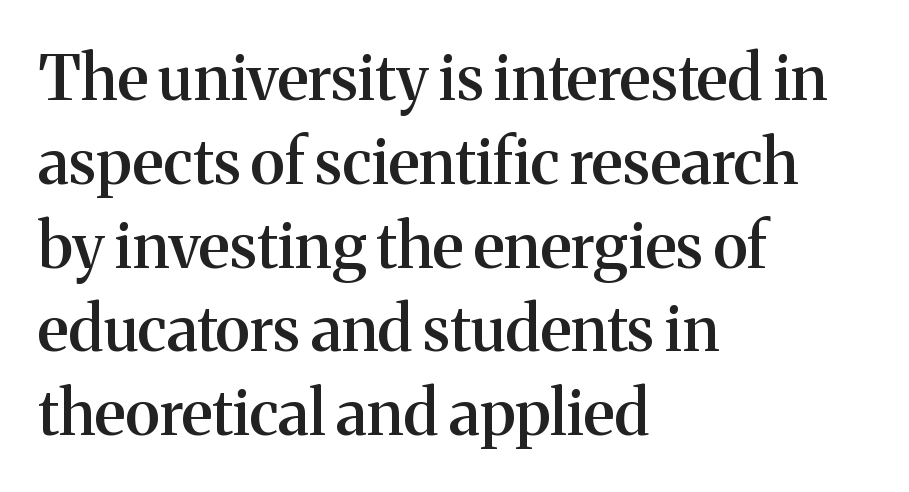
The image shows 63 px semibold serif type, upright; set left-aligned, normal line spacing (1.33x), normal letter spacing, not underlined; medium stroke contrast and a medium x-height.
